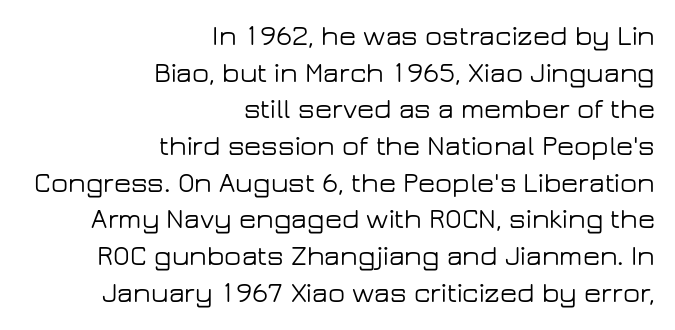
The image shows 28 px wide sans-serif type, upright; set right-aligned, normal line spacing (1.31x), normal letter spacing, not underlined; low stroke contrast and a medium x-height.
